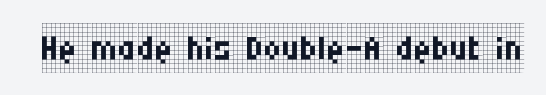
{"serif": "yes", "italic": "no", "bold": "no", "weight": "regular", "width": "condensed", "stroke_contrast": "low", "x_height": "large", "monospaced": "no", "underline": "no", "letter_spacing": "normal", "letter_spacing_em": 0.0, "glyph_px": 50}
